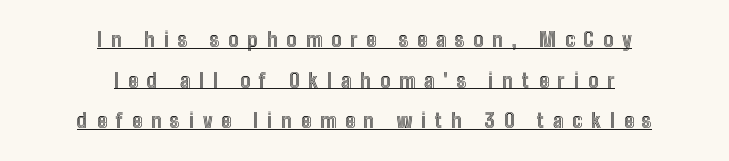
No italicization has been applied; the sample stays upright. In designer terms, the underline attribute is active on this setting. If you measured baseline to baseline, you'd find a long distance. The paragraph shown floats in the horizontal middle. Substantial extra tracking has been applied to these lines.
